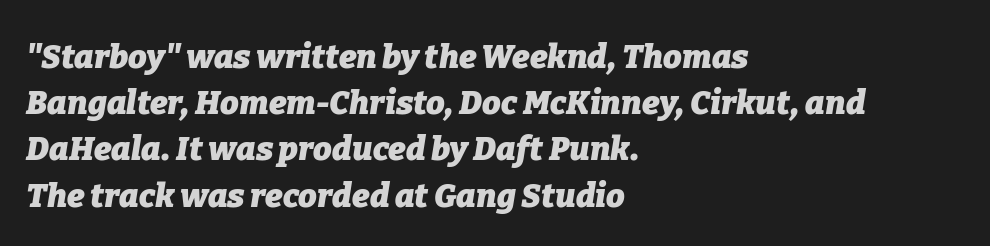
The ragged edge is on the right, which tells us the setting is flush left. Slant detected: the letters are inclined. The letters advance in unequal steps, a hallmark of proportional type. This sample uses plain, unmodified letter spacing.
